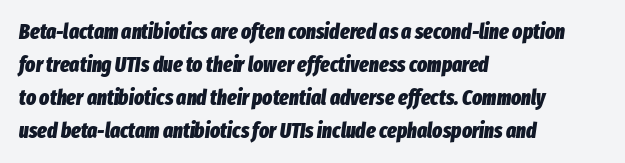
{"italic": "yes", "lean": "right", "slant_degrees": 8, "bold": "yes", "underline": "no", "align": "left", "line_spacing": "normal", "line_spacing_ratio": 1.57, "letter_spacing": "normal", "letter_spacing_em": 0.0, "glyph_px": 21}
